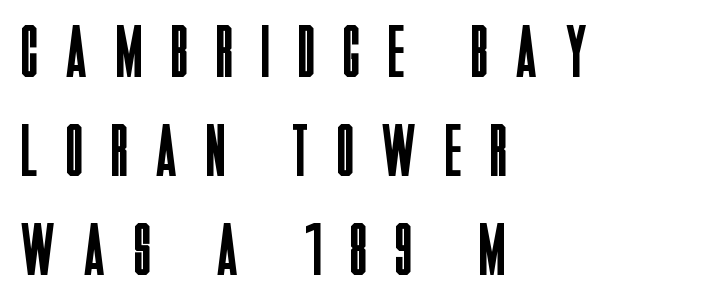
Q: Is the text bold? A: No.
Q: Is the text italic (slanted)? A: No, it is upright.
Q: Is the typeface a serif or a sans-serif typeface? A: Sans-serif.
Q: Is the text underlined? A: No.
Q: How is the paragraph aligned? A: Left-aligned.
Q: Is the spacing between letters normal or unusually wide? A: Unusually wide.
Q: Is the spacing between lines tight, normal or loose? A: Normal.
Q: Width (condensed, normal, or wide)? A: Condensed.
Q: Stroke contrast? A: Low.
Q: x-height? A: Large.
Q: Monospaced? A: No.
